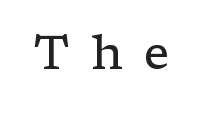
The weight would be labelled regular, book, light, or lighter still. Examine the stroke ends and you'll spot serifs. Glance below the letters and you will spot only blank space. These lines are rendered in a variable-pitch font.
